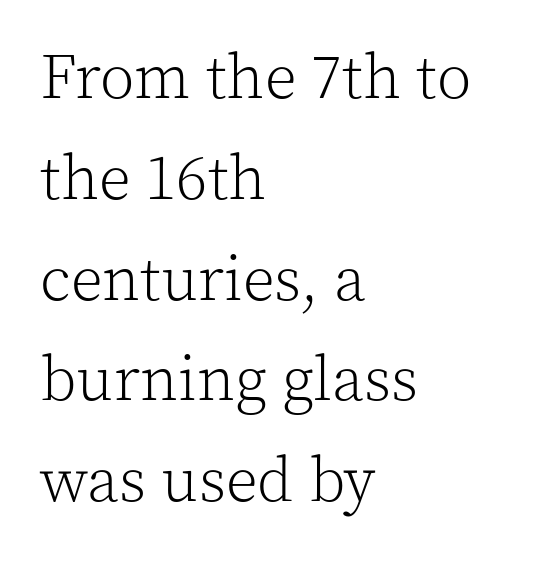
{"serif": "yes", "italic": "no", "bold": "no", "weight": "light", "width": "normal", "x_height": "medium", "monospaced": "no", "underline": "no", "align": "left", "line_spacing": "normal", "line_spacing_ratio": 1.6, "letter_spacing": "normal", "letter_spacing_em": 0.0, "glyph_px": 63}
